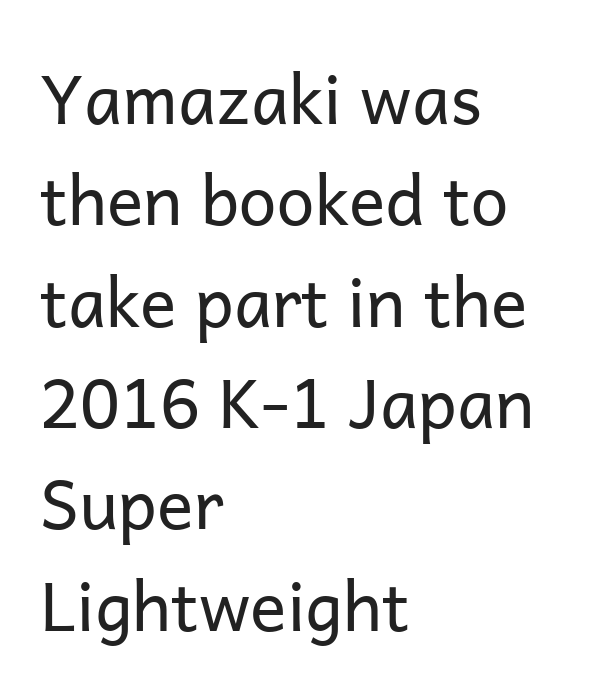
The image shows 68 px regular-weight sans-serif type, upright; set left-aligned, normal line spacing (1.49x), normal letter spacing, not underlined; low stroke contrast and a medium x-height.
